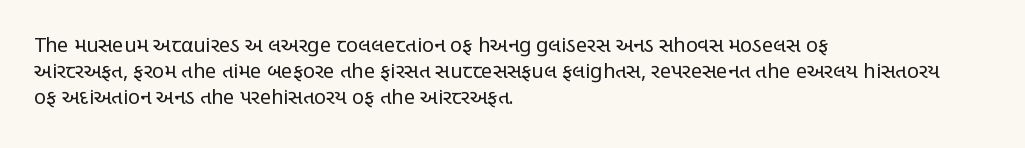
{"italic": "no", "bold": "no", "underline": "no", "align": "left", "line_spacing": "normal", "line_spacing_ratio": 1.31, "letter_spacing": "normal", "letter_spacing_em": 0.0, "glyph_px": 20}
